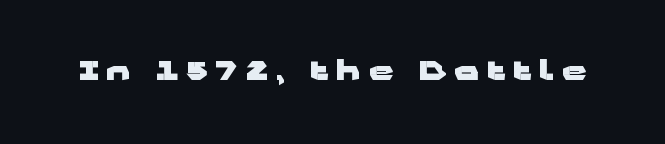
The image shows 27 px bold type, upright; set unusually wide letter spacing (+0.31 em), not underlined.
